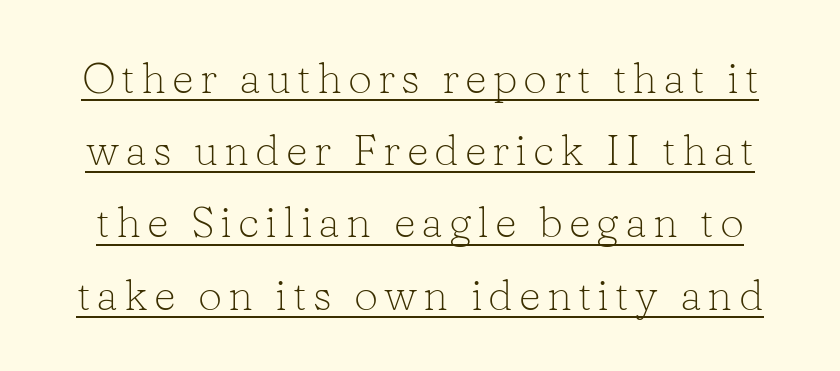
The image shows 43 px light serif type, upright; set normal line spacing (1.68x), underlined; low stroke contrast and a medium x-height.
